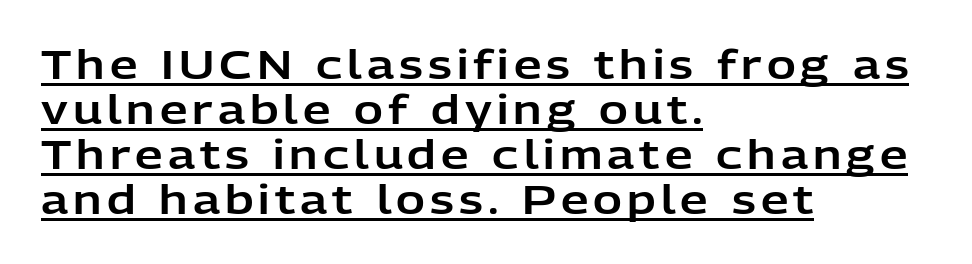
Vertical strokes here are truly vertical. Emphasis is given by a line drawn under the lettering. The block of text is dense from top to bottom, with scant space between rows. Alignment: flush left. You can tell from the bare stems that sans-serif type was used. Is this a fixed-width face? No — the glyphs have proportional, varying widths.
